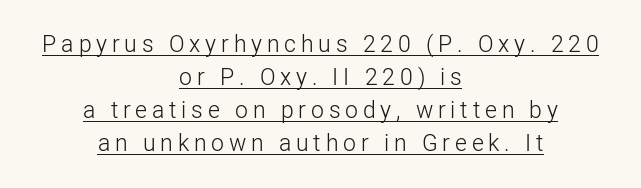
Check the space under the baseline: a stroke is drawn there. The specimen reads as upright at a glance. Display-style spreading of the glyphs; the letterfit is very open. Ink coverage per letter is moderate at most.
